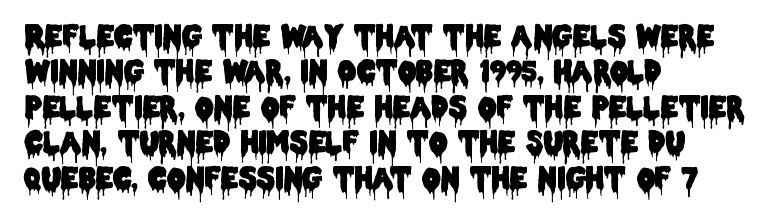
Alignment: flush left. Is this a sans? Yes — the strokes have no serifs. These lines were composed using upright roman letters. The tracking reads as untouched default to a designer's eye. The rendering uses natural spacing where letterforms have individual widths.
